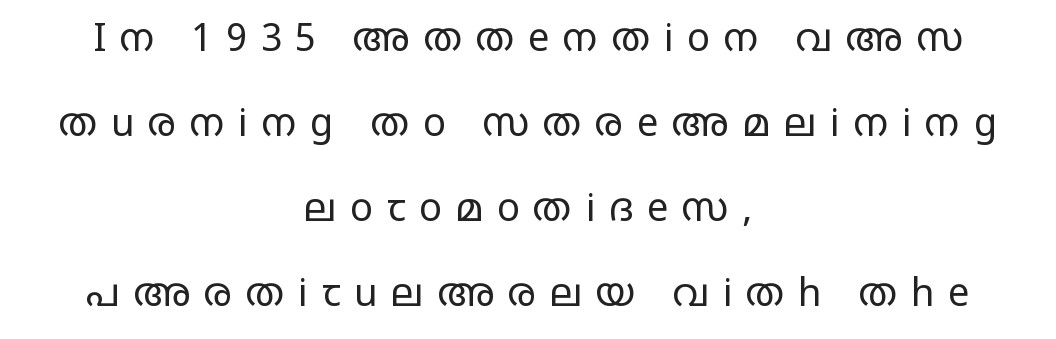
{"serif": "no", "italic": "no", "bold": "no", "weight": "regular", "width": "wide", "stroke_contrast": "low", "x_height": "large", "monospaced": "no", "underline": "no", "align": "center", "line_spacing": "loose", "line_spacing_ratio": 2.24, "letter_spacing": "wide", "letter_spacing_em": 0.36, "glyph_px": 38}
